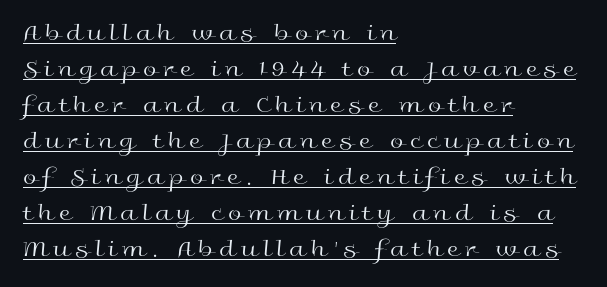
The image shows 24 px text type, upright; set left-aligned, normal line spacing (1.5x), unusually wide letter spacing (+0.24 em), underlined.
